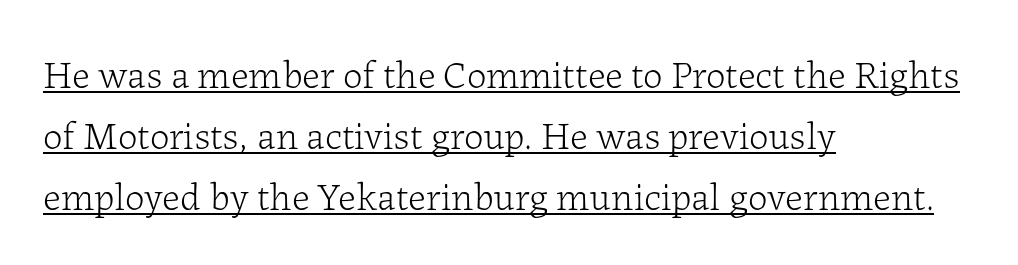
The image shows 39 px light serif type, upright; set left-aligned, normal line spacing (1.56x), normal letter spacing, underlined; low stroke contrast and a medium x-height.
